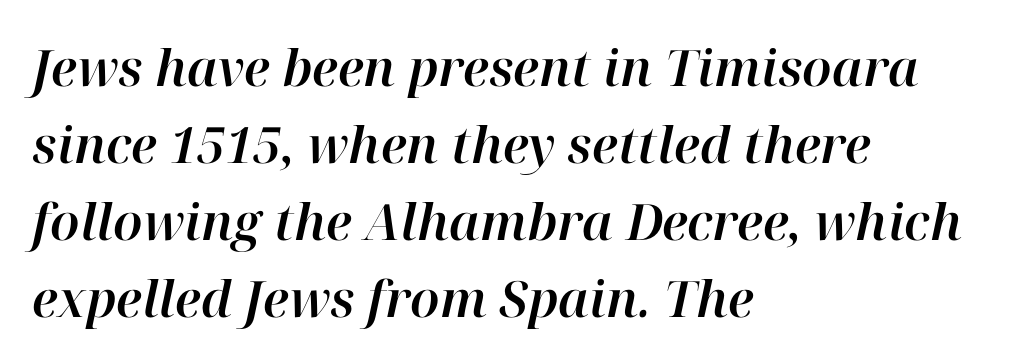
{"italic": "yes", "lean": "right", "slant_degrees": 12, "width": "normal", "stroke_contrast": "high", "x_height": "medium", "monospaced": "no", "underline": "no", "align": "left", "line_spacing": "normal", "line_spacing_ratio": 1.54, "letter_spacing": "normal", "letter_spacing_em": 0.0, "glyph_px": 50}
